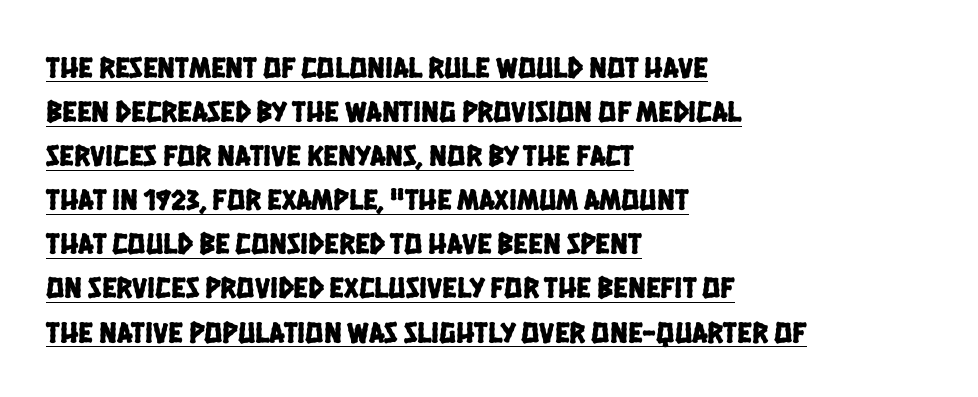
Q: Is the typeface a serif or a sans-serif typeface? A: Sans-serif.
Q: Is the text underlined? A: Yes.
Q: How is the paragraph aligned? A: Left-aligned.
Q: Is the spacing between letters normal or unusually wide? A: Normal.
Q: Is the spacing between lines tight, normal or loose? A: Normal.
Q: Width (condensed, normal, or wide)? A: Condensed.
Q: Stroke contrast? A: Low.
Q: x-height? A: Large.
Q: Monospaced? A: No.
